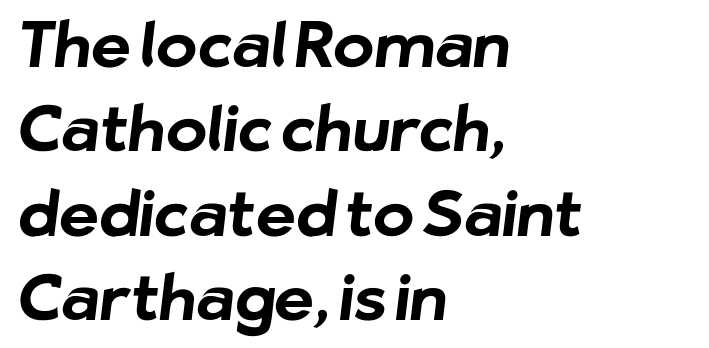
The image shows 62 px bold sans-serif type; set left-aligned, normal line spacing (1.36x), normal letter spacing, not underlined; low stroke contrast and a medium x-height.
